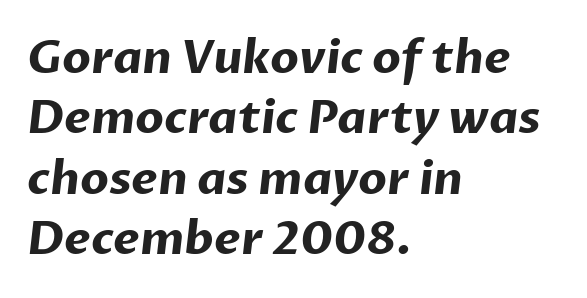
The face used here is a sans, in the tradition of grotesques and geometrics. Students, note that the glyphs here touch the page at normal intervals. The paragraph has a hard left edge and a soft right edge. Beneath every word, the page is bare. How heavy is the stroke? Heavy — this is a bold. This sample has the flowing, uneven cadence of proportional lettering.
